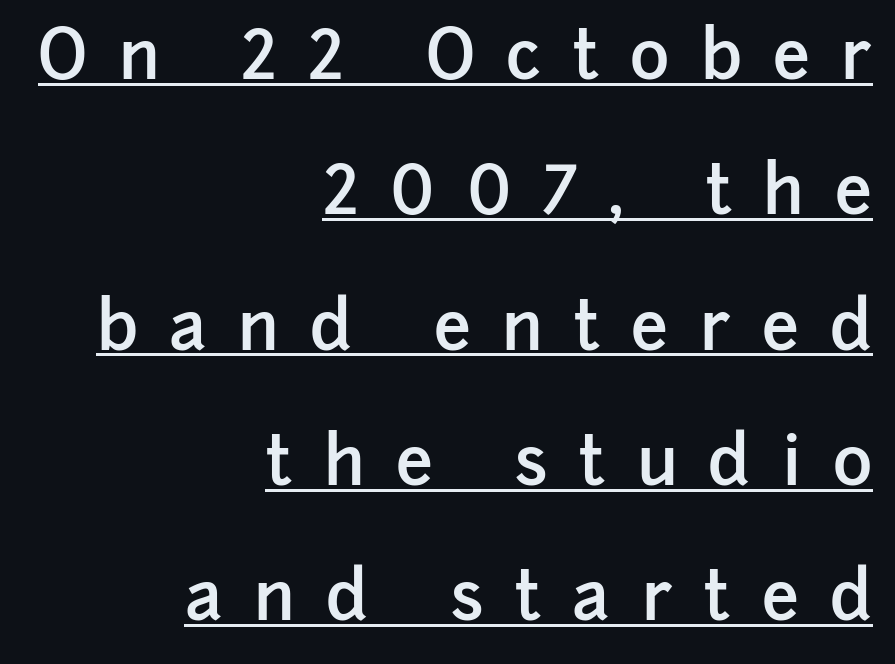
Q: Is the text bold? A: Semi-bold.
Q: Is the text italic (slanted)? A: No, it is upright.
Q: Is the typeface a serif or a sans-serif typeface? A: Sans-serif.
Q: Is the text underlined? A: Yes.
Q: How is the paragraph aligned? A: Right-aligned.
Q: Is the spacing between letters normal or unusually wide? A: Unusually wide.
Q: Is the spacing between lines tight, normal or loose? A: Loose.
Q: Width (condensed, normal, or wide)? A: Normal.
Q: Stroke contrast? A: Low.
Q: x-height? A: Medium.
Q: Monospaced? A: No.
